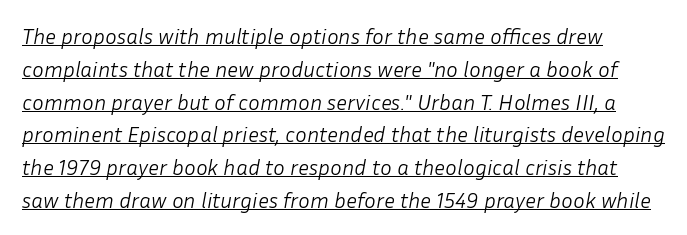
Nothing unusual about the tracking: characters are spaced as the font intends. Notice how a bar underscores the lettering throughout. The letterforms sit at book weight or below. Students, observe: this is what conventionally led text looks like.
